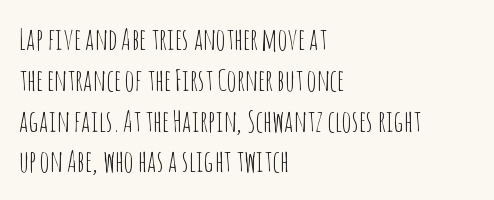
Q: Is the text bold? A: No.
Q: Is the text italic (slanted)? A: No, it is upright.
Q: Is the typeface a serif or a sans-serif typeface? A: Sans-serif.
Q: Is the text underlined? A: No.
Q: How is the paragraph aligned? A: Left-aligned.
Q: Is the spacing between letters normal or unusually wide? A: Normal.
Q: Is the spacing between lines tight, normal or loose? A: Normal.
Q: Width (condensed, normal, or wide)? A: Condensed.
Q: Stroke contrast? A: Low.
Q: x-height? A: Large.
Q: Monospaced? A: No.
